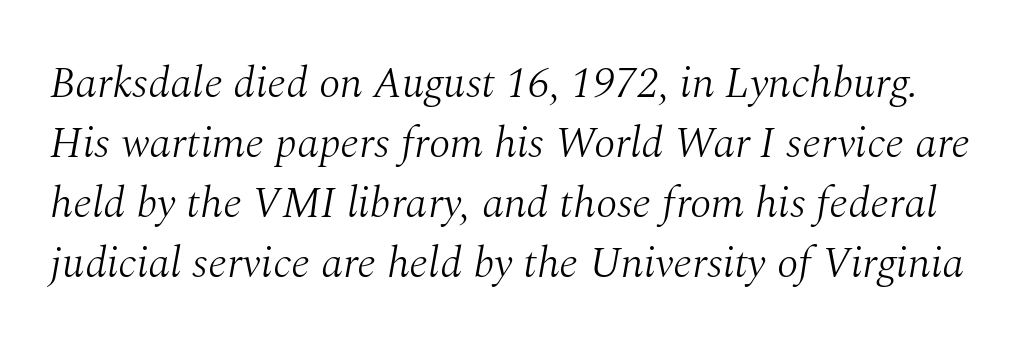
{"serif": "yes", "italic": "yes", "lean": "right", "slant_degrees": 10, "bold": "no", "weight": "light", "width": "normal", "stroke_contrast": "medium", "x_height": "medium", "monospaced": "no", "underline": "no", "line_spacing": "normal", "line_spacing_ratio": 1.36, "letter_spacing": "normal", "letter_spacing_em": 0.0, "glyph_px": 44}
